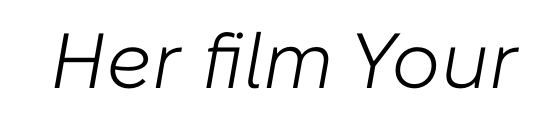
The image shows 78 px light type, italic (leaning right); set normal letter spacing, not underlined; low stroke contrast and a medium x-height.
